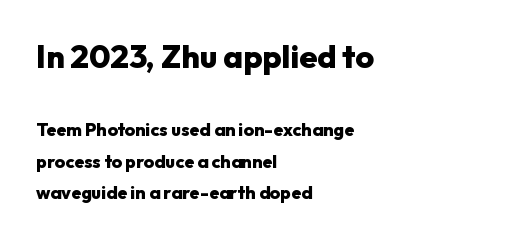
One-word summary of the alignment: left. There is no visible air inserted between adjacent glyphs. This is the regular roman posture of the typeface. The characters look thick and weighty, a clear bold. Reading top to bottom, the characters get smaller at the block break. Words float on clear page, feet unadorned.
